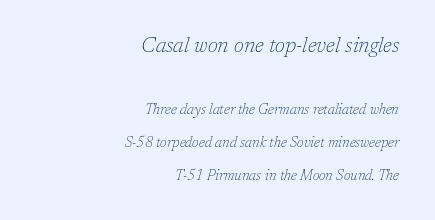
A bare baseline throughout the passage. Tracking value appears to be zero — textbook default spacing. Is the type heavy? It reads as light-to-regular instead. Does the copy run flush right? Yes — the right margin is perfectly even. If you drew a line through each stem, it would be angled.
